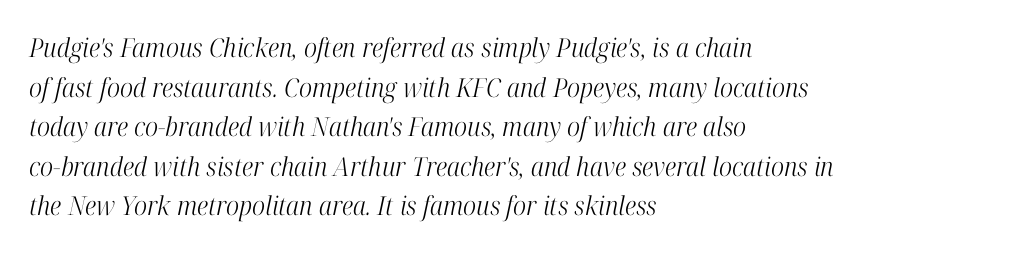
{"italic": "yes", "lean": "right", "slant_degrees": 12, "bold": "no", "underline": "no", "align": "left", "line_spacing": "normal", "line_spacing_ratio": 1.52, "letter_spacing": "normal", "letter_spacing_em": 0.0, "glyph_px": 26}
